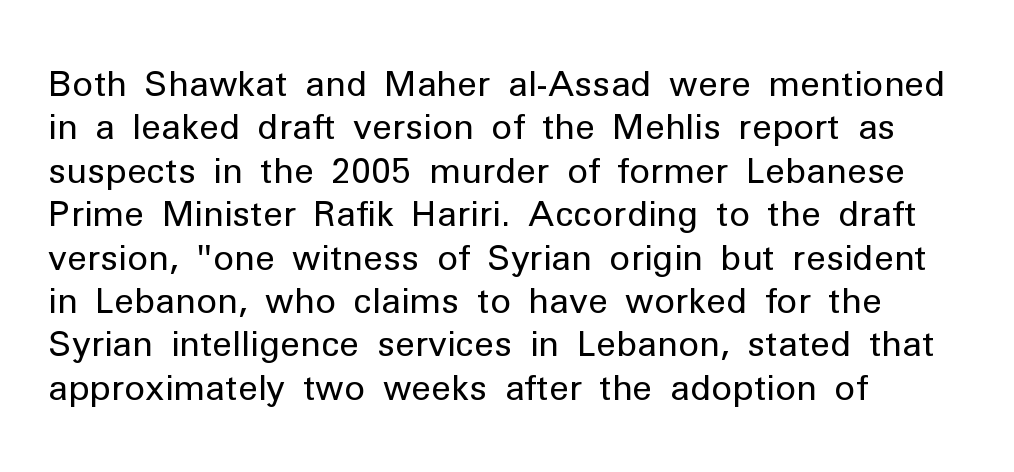
{"serif": "no", "italic": "no", "bold": "no", "weight": "regular", "width": "normal", "stroke_contrast": "low", "x_height": "medium", "monospaced": "no", "underline": "no", "align": "left", "line_spacing_ratio": 1.24, "letter_spacing": "normal", "letter_spacing_em": 0.0, "glyph_px": 35}
